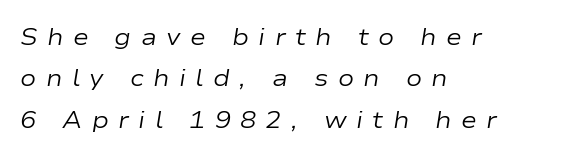
Underlining? Definitely not there. The typesetting does not lean heavy: it is not bold. You could only call the tracking loose — the letters float apart. Designer's note — italics engaged.
